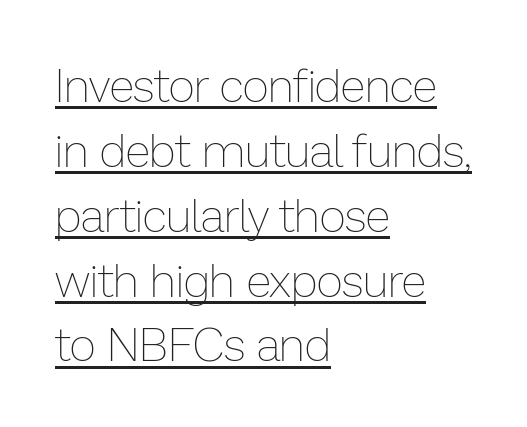
{"italic": "no", "bold": "no", "weight": "thin", "width": "normal", "stroke_contrast": "low", "x_height": "medium", "monospaced": "no", "underline": "yes", "align": "left", "line_spacing": "normal", "line_spacing_ratio": 1.41, "letter_spacing": "normal", "letter_spacing_em": 0.0, "glyph_px": 46}
